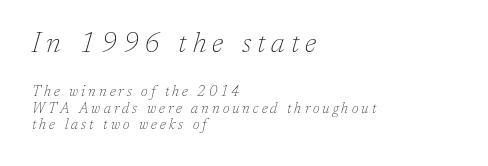
The image shows 27 px text type, italic (leaning right); set left-aligned, line spacing 1.18x, unusually wide letter spacing (+0.22 em), not underlined; the first (top) block is 1.93x larger.
